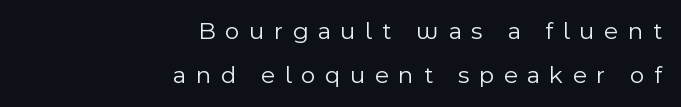
The image shows 25 px text type, upright; set right-aligned, line spacing 1.75x, unusually wide letter spacing (+0.38 em), not underlined.
